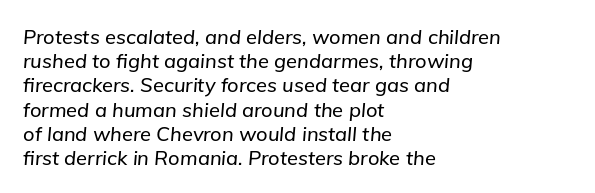
The glyphs look as if they've been sheared to an angle. The setting favours the left margin, as ordinary paragraphs usually do. No word sits above an underline. The passage shown has conventional tracking throughout.
